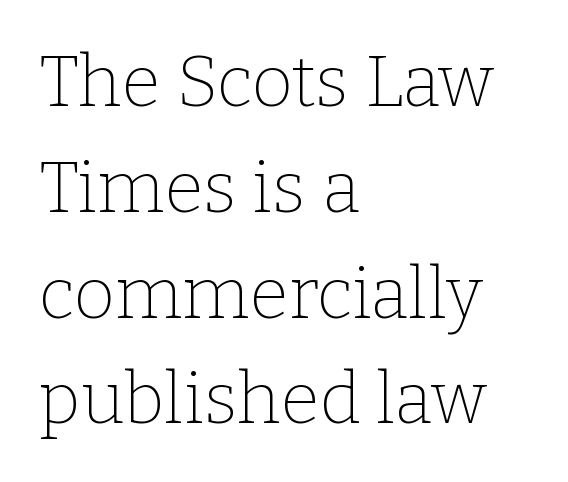
Q: Is the text bold? A: No.
Q: Is the text italic (slanted)? A: No, it is upright.
Q: Is the typeface a serif or a sans-serif typeface? A: Serif.
Q: Is the text underlined? A: No.
Q: How is the paragraph aligned? A: Left-aligned.
Q: Is the spacing between letters normal or unusually wide? A: Normal.
Q: Is the spacing between lines tight, normal or loose? A: Normal.
Q: Width (condensed, normal, or wide)? A: Normal.
Q: Stroke contrast? A: Low.
Q: x-height? A: Medium.
Q: Monospaced? A: No.
